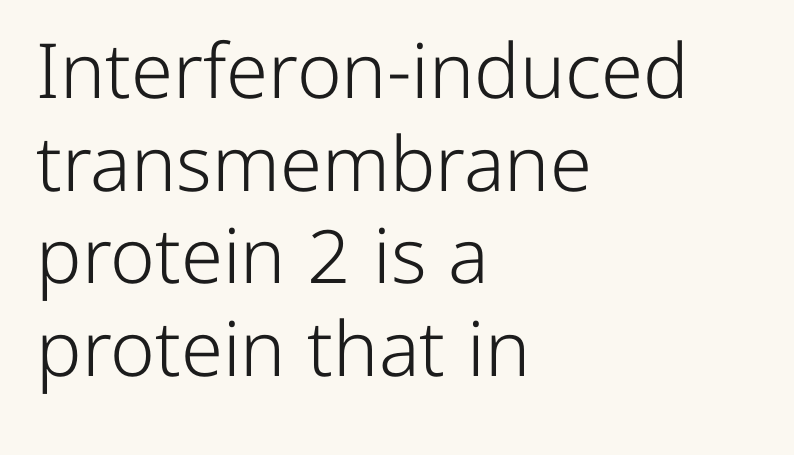
The image shows 76 px light sans-serif type, upright; set left-aligned, line spacing 1.22x, normal letter spacing, not underlined; low stroke contrast and a medium x-height.
